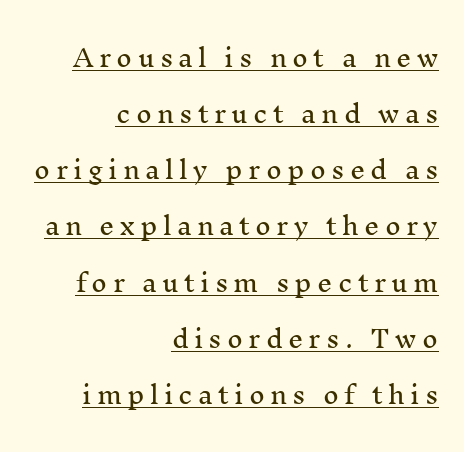
Does extra space separate the letters? Yes, quite a lot of it. Vertical strokes here are truly vertical. Check the space under the baseline: a stroke is drawn there. Notice the wide empty band between every row — that's loose leading. This rendering uses right alignment, leaving the left contour irregular.
